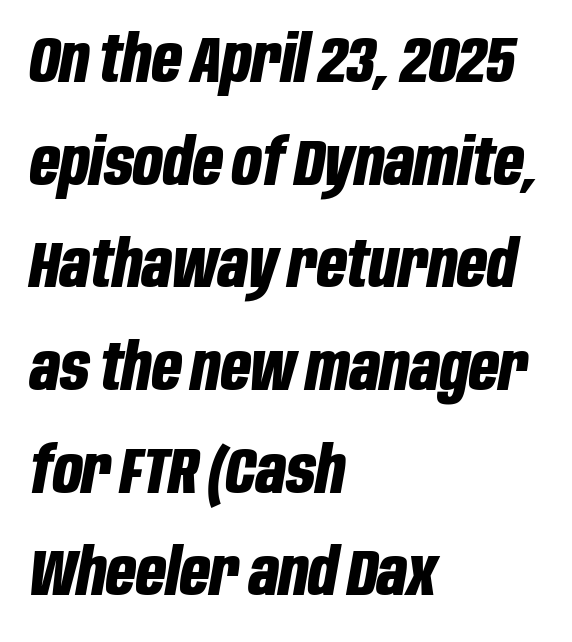
Q: Is the text bold? A: Yes.
Q: Is the text italic (slanted)? A: Yes, it leans right by about 10 degrees.
Q: Is the text underlined? A: No.
Q: How is the paragraph aligned? A: Left-aligned.
Q: Is the spacing between letters normal or unusually wide? A: Normal.
Q: Is the spacing between lines tight, normal or loose? A: Normal.
Q: Width (condensed, normal, or wide)? A: Condensed.
Q: Stroke contrast? A: Low.
Q: x-height? A: Large.
Q: Monospaced? A: No.
